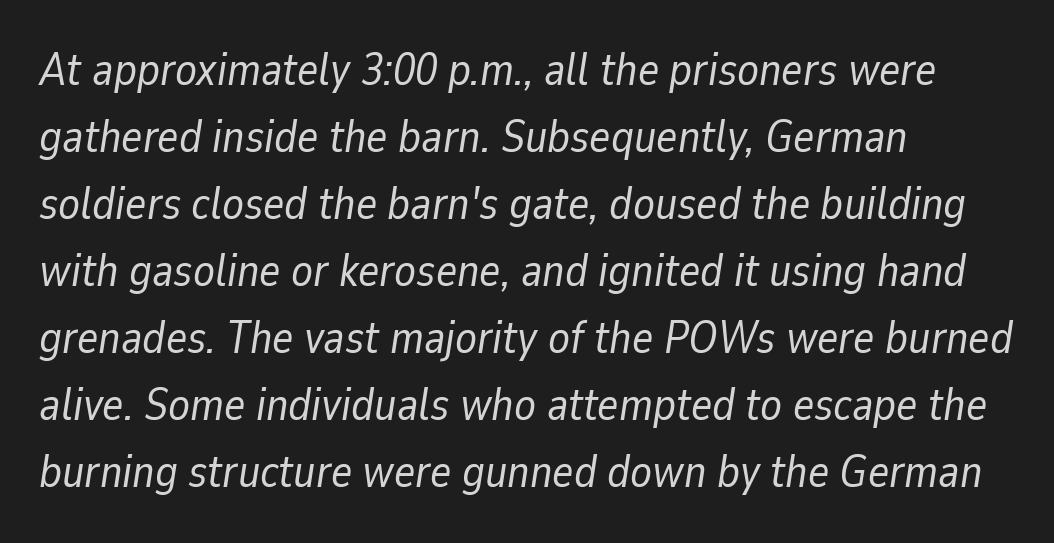
The image shows 45 px regular-weight type, italic (leaning right); set left-aligned, normal line spacing (1.49x), normal letter spacing, not underlined; low stroke contrast and a medium x-height.
